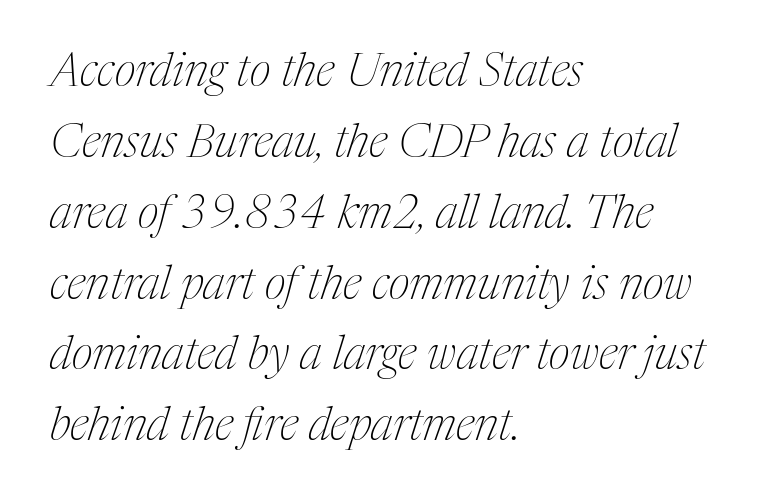
The image shows 46 px thin, condensed serif type, italic (leaning right); set left-aligned, normal line spacing (1.54x), normal letter spacing, not underlined; medium stroke contrast and a medium x-height.
